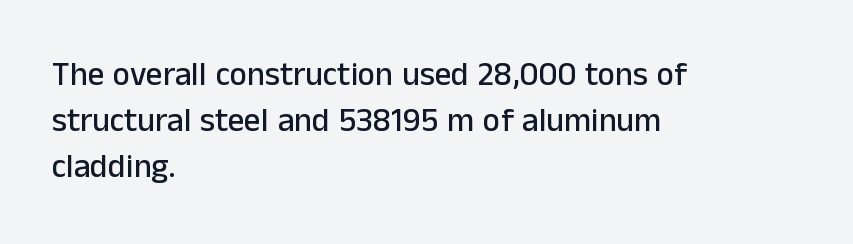
{"serif": "no", "italic": "no", "width": "normal", "stroke_contrast": "low", "x_height": "medium", "monospaced": "no", "underline": "no", "align": "left", "line_spacing": "normal", "line_spacing_ratio": 1.39, "letter_spacing": "normal", "letter_spacing_em": 0.0, "glyph_px": 33}
